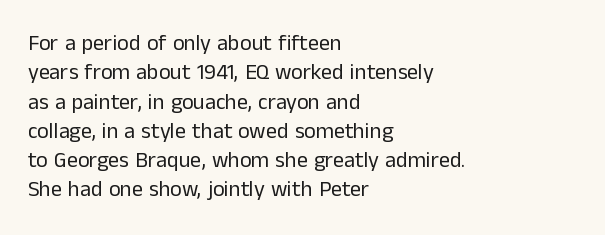
Caption: face not bold, strokes unweighted. Whoever set this chose a conventional vertical rhythm. This sample uses plain, unmodified letter spacing. The lettering stays uniformly vertical, giving the passage a roman look. Rule under the text: the space is simply empty.
